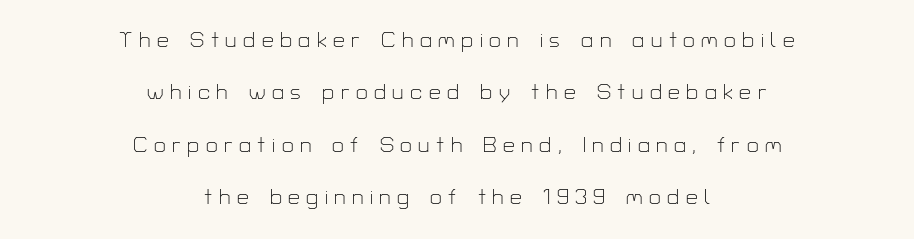
{"italic": "no", "bold": "no", "underline": "no", "align": "center", "line_spacing": "loose", "line_spacing_ratio": 2.49, "letter_spacing": "wide", "letter_spacing_em": 0.31, "glyph_px": 21}
